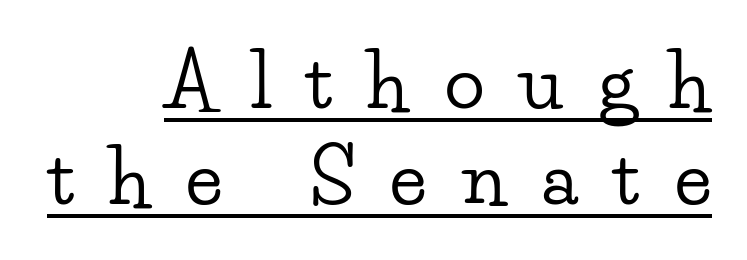
Q: Is the text italic (slanted)? A: No, it is upright.
Q: Is the typeface a serif or a sans-serif typeface? A: Serif.
Q: Is the text underlined? A: Yes.
Q: How is the paragraph aligned? A: Right-aligned.
Q: Is the spacing between letters normal or unusually wide? A: Unusually wide.
Q: Is the spacing between lines tight, normal or loose? A: Normal.
Q: Width (condensed, normal, or wide)? A: Wide.
Q: Stroke contrast? A: Low.
Q: x-height? A: Small.
Q: Monospaced? A: No.
